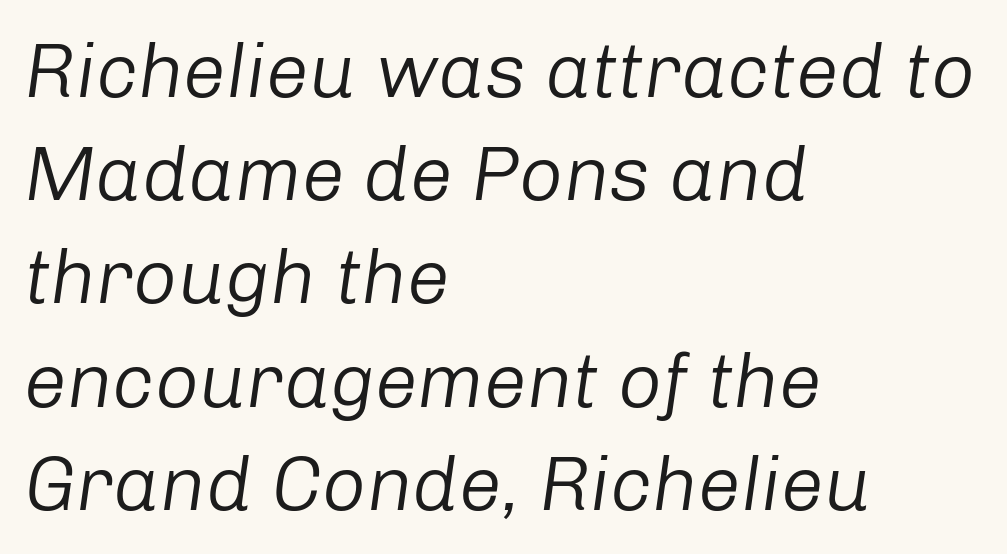
Teacher's note: observe the even left margin — that is flush-left alignment. Clear beneath every line of the passage. The horizontal fit of the characters is conventional and even. These lines sit exactly where default settings would place them. This sample uses an oblique cut, with every glyph tilted off the vertical.
